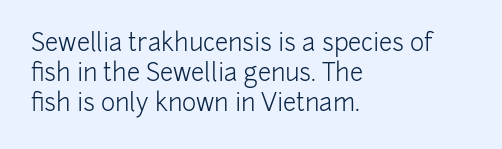
If you drew a line through each stem, it would be perfectly vertical. Tracking value appears to be zero — textbook default spacing. The rag falls on the right side of this text block. The face looks like a standard text weight, possibly lighter. The string is rendered with underlining switched off.
